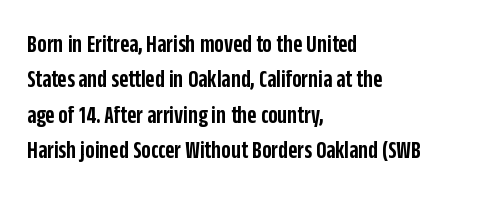
The image shows 25 px text type, upright; set left-aligned, normal line spacing (1.42x), normal letter spacing, not underlined.
